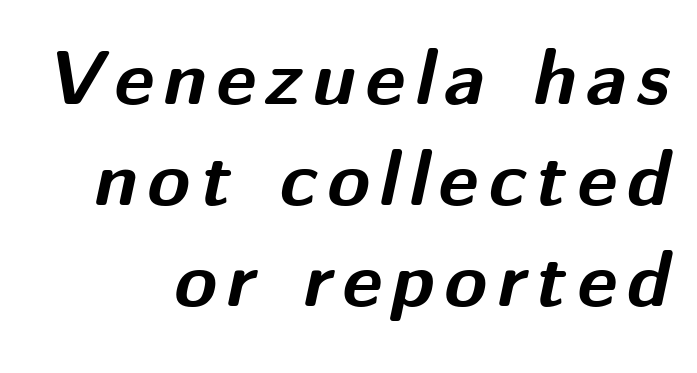
Q: Is the text bold? A: Yes.
Q: Is the text italic (slanted)? A: Yes, it leans right by about 12 degrees.
Q: Is the text underlined? A: No.
Q: How is the paragraph aligned? A: Right-aligned.
Q: Is the spacing between lines tight, normal or loose? A: Normal.
Q: Width (condensed, normal, or wide)? A: Normal.
Q: Stroke contrast? A: Medium.
Q: x-height? A: Medium.
Q: Monospaced? A: No.
